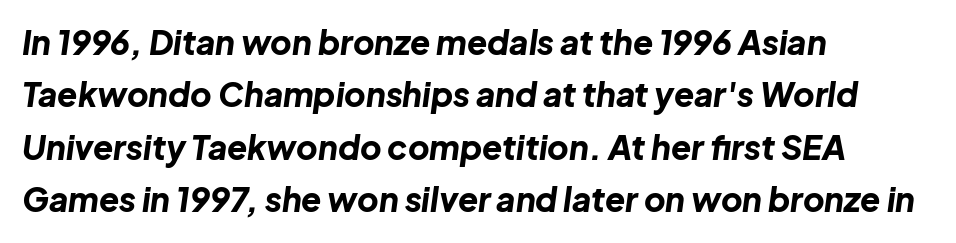
{"italic": "yes", "lean": "right", "slant_degrees": 8, "bold": "yes", "weight": "bold", "width": "normal", "stroke_contrast": "low", "x_height": "medium", "monospaced": "no", "underline": "no", "align": "left", "line_spacing": "normal", "line_spacing_ratio": 1.59, "letter_spacing": "normal", "letter_spacing_em": 0.0, "glyph_px": 33}
